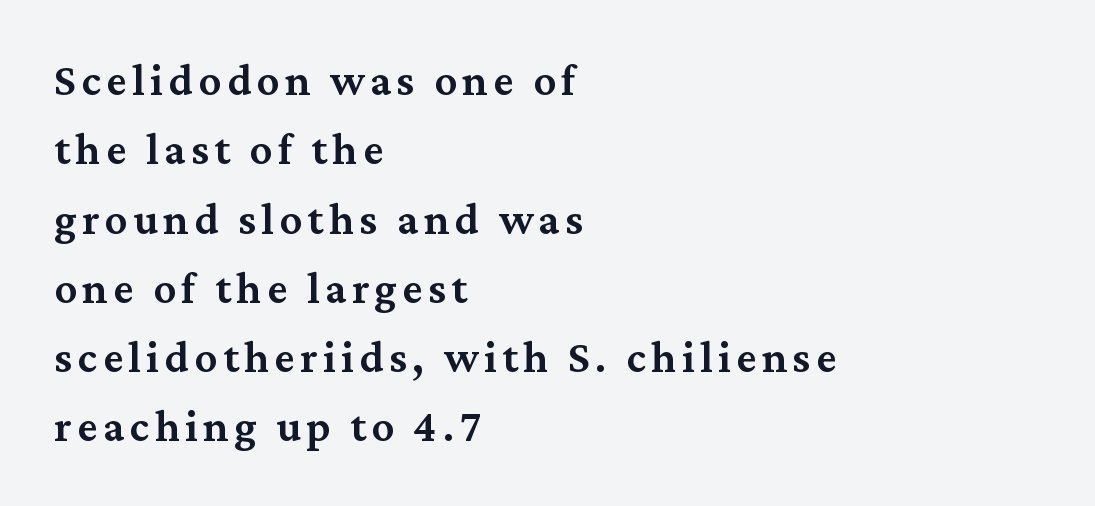
{"serif": "yes", "italic": "no", "bold": "semi", "weight": "semibold", "width": "normal", "stroke_contrast": "medium", "x_height": "medium", "monospaced": "no", "underline": "no", "align": "left", "line_spacing": "normal", "line_spacing_ratio": 1.54, "glyph_px": 45}
